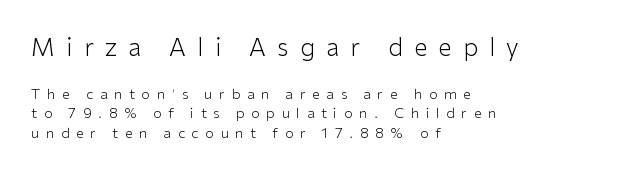
{"italic": "no", "bold": "no", "underline": "no", "align": "left", "line_spacing": "normal", "line_spacing_ratio": 1.4, "letter_spacing": "wide", "letter_spacing_em": 0.48, "larger_block": "first", "size_ratio": 1.71, "glyph_px": 24}
